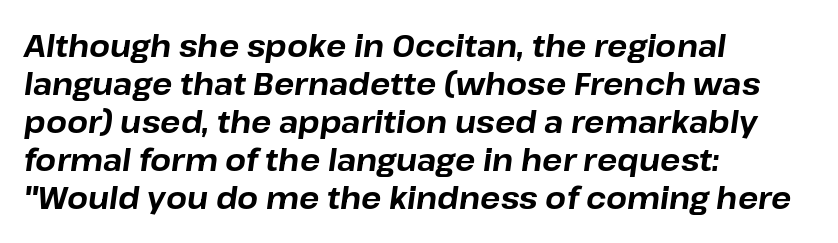
The image shows 30 px bold type, italic (leaning right); set left-aligned, normal line spacing (1.27x), normal letter spacing, not underlined; low stroke contrast and a medium x-height.
